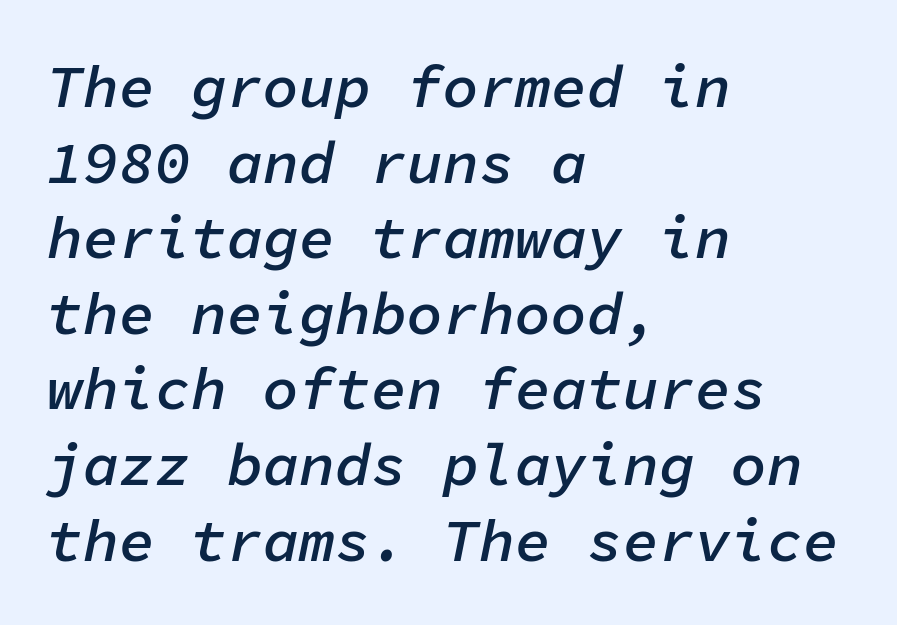
Q: Is the text bold? A: Semi-bold.
Q: Is the text italic (slanted)? A: Yes, it leans right by about 11 degrees.
Q: Is the text underlined? A: No.
Q: How is the paragraph aligned? A: Left-aligned.
Q: Is the spacing between letters normal or unusually wide? A: Normal.
Q: Is the spacing between lines tight, normal or loose? A: Normal.
Q: Width (condensed, normal, or wide)? A: Normal.
Q: Stroke contrast? A: Low.
Q: x-height? A: Medium.
Q: Monospaced? A: Yes.
